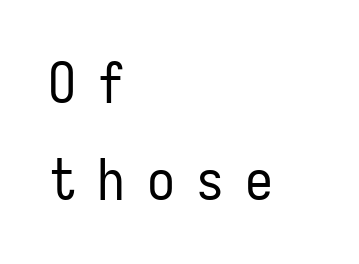
{"serif": "no", "italic": "no", "bold": "no", "weight": "regular", "width": "condensed", "stroke_contrast": "low", "x_height": "medium", "monospaced": "yes", "underline": "no", "align": "left", "line_spacing_ratio": 1.73, "letter_spacing": "wide", "letter_spacing_em": 0.38, "glyph_px": 56}
